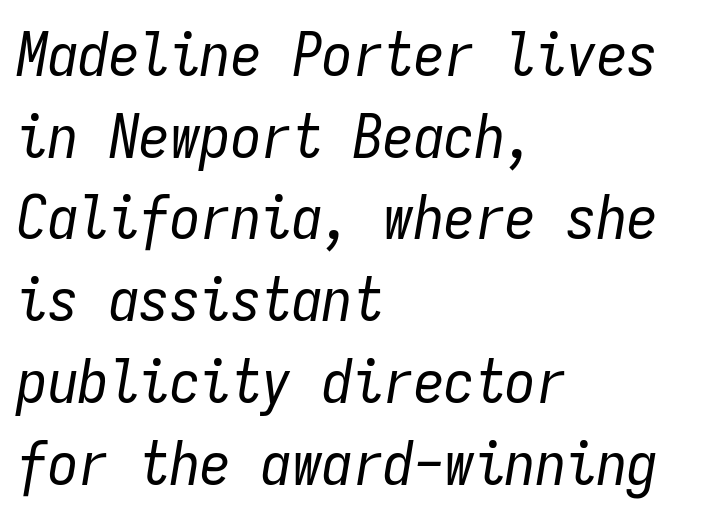
The image shows 61 px regular-weight, condensed type, italic (leaning right), monospaced; set left-aligned, normal line spacing (1.34x), normal letter spacing, not underlined; low stroke contrast and a medium x-height.
